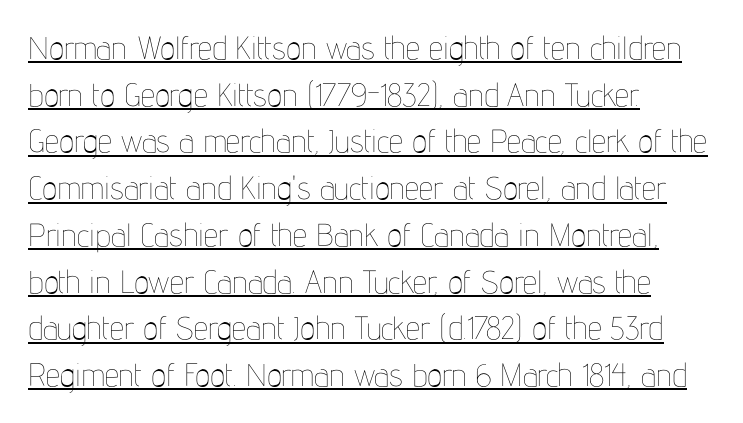
{"italic": "no", "bold": "no", "weight": "thin", "width": "condensed", "stroke_contrast": "low", "x_height": "medium", "monospaced": "no", "underline": "yes", "align": "left", "line_spacing": "normal", "line_spacing_ratio": 1.46, "letter_spacing": "normal", "letter_spacing_em": 0.0, "glyph_px": 32}
